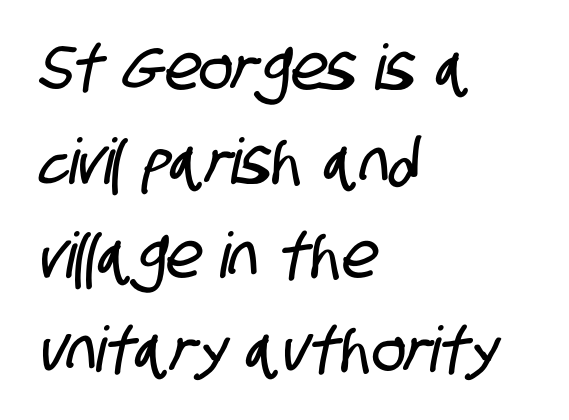
The image shows 63 px condensed sans-serif type; set left-aligned, normal line spacing (1.49x), normal letter spacing, not underlined; low stroke contrast and a large x-height.
